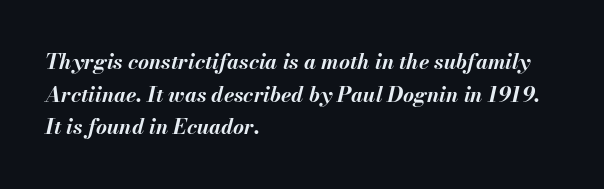
{"italic": "yes", "lean": "right", "slant_degrees": 13, "bold": "yes", "underline": "no", "align": "left", "line_spacing": "normal", "line_spacing_ratio": 1.55, "letter_spacing": "normal", "letter_spacing_em": 0.0, "glyph_px": 21}
